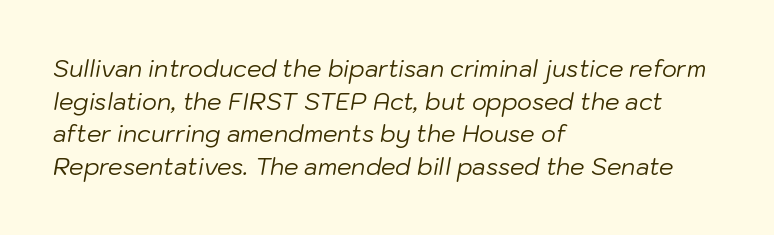
The image shows 23 px text type, italic (leaning right); set left-aligned, normal line spacing (1.42x), normal letter spacing, not underlined.
